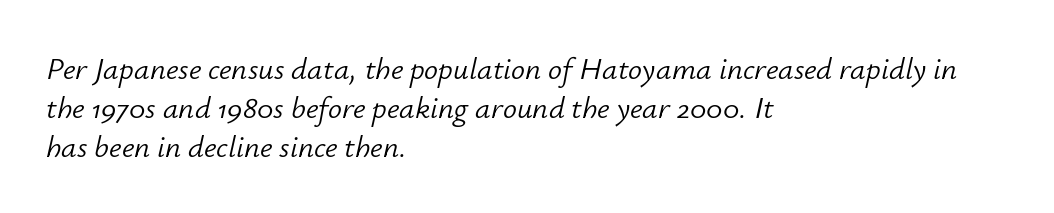
The space directly below the letters is spotless. The glyphs look as if they've been sheared to an angle. The lines sit at an ordinary, default distance from one another. If you drew a ruler down the left edge, every line would touch it. Here the designer chose a conventional face with non-uniform glyph widths. Letters have the restrained weight of plain body copy at most.
